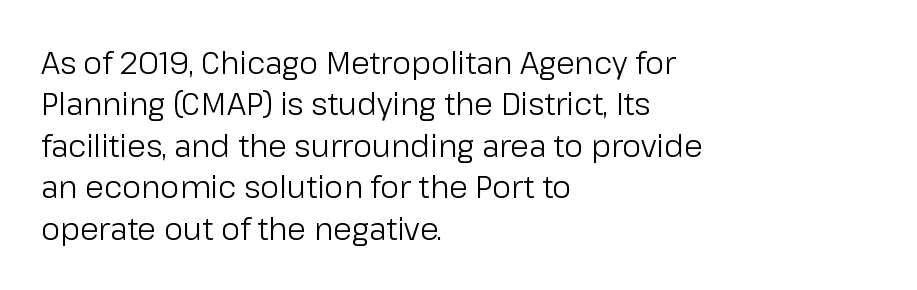
Notice how the stems are strictly vertical — no italics here. Type without underlining. Layout note: lines flush left. The face used here is rendered with its standard letterfit. The face used here is proportionally spaced, like ordinary book or web type.
